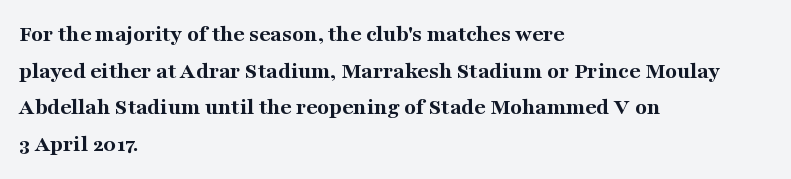
{"italic": "no", "bold": "yes", "underline": "no", "align": "left", "line_spacing": "normal", "line_spacing_ratio": 1.53, "letter_spacing": "normal", "letter_spacing_em": 0.0, "glyph_px": 24}
